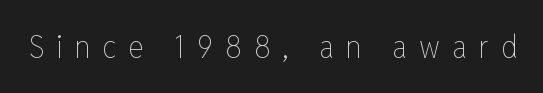
{"italic": "no", "bold": "no", "weight": "thin", "width": "condensed", "stroke_contrast": "low", "x_height": "medium", "monospaced": "no", "underline": "no", "letter_spacing": "wide", "letter_spacing_em": 0.38, "glyph_px": 32}
